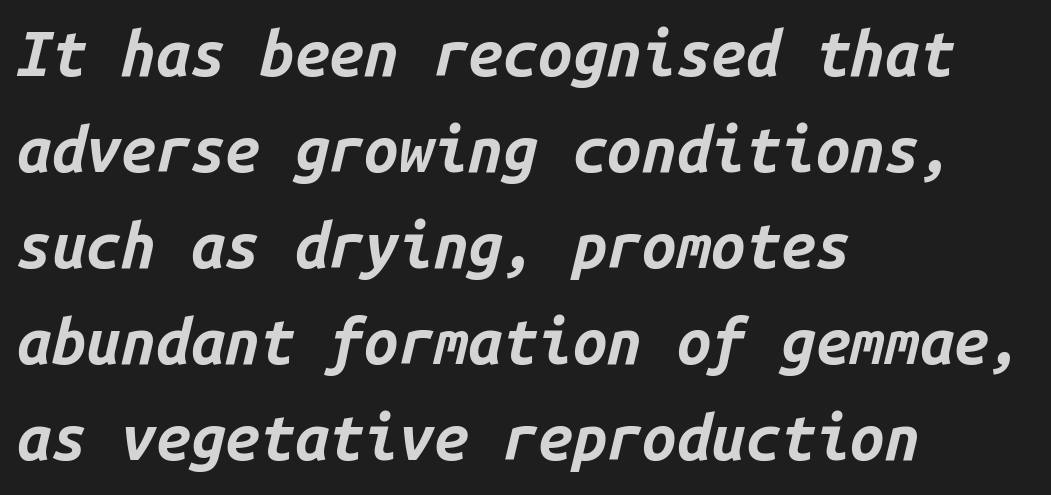
No word sits above an underline. Glyph-to-glyph distance matches everyday printed text. Horizontal alignment here is leftward, the default for most running prose. Here the designer chose a console-style face with uniform glyph widths. Pretty heavy lettering here — definitely bold. It's the slanting kind of type.
